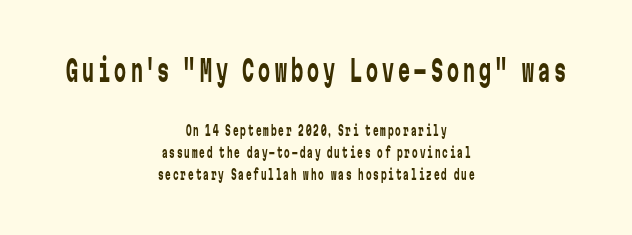
When letters stand straight like this, we call the style roman or upright. The line-height multiplier appears to be the usual default. The glyphs are unaccompanied by any horizontal stroke below them. Size hierarchy here favors the leading block over the trailing one. A sans-serif font was chosen for this passage. Looks like terminal output: every glyph gets an equal slot.
